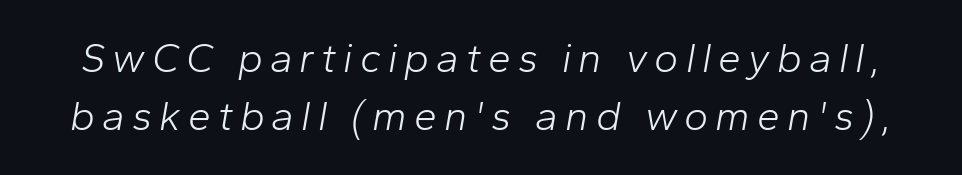
A quiet, ordinary-to-light weight characterises the typeface. The glyphs are unaccompanied by any horizontal stroke below them. This sample has the flowing, uneven cadence of proportional lettering. This sample keeps an unexceptional amount of space between lines. The font's italic variant was chosen for this text.
